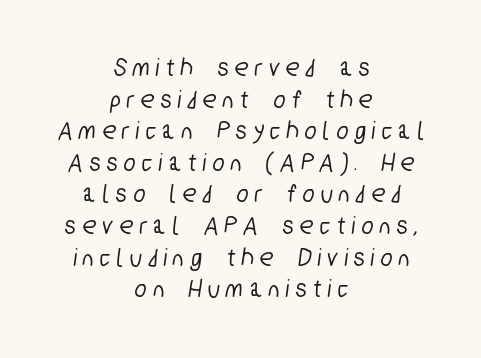
{"underline": "no", "align": "center", "line_spacing_ratio": 1.17, "letter_spacing": "wide", "letter_spacing_em": 0.26, "glyph_px": 27}
